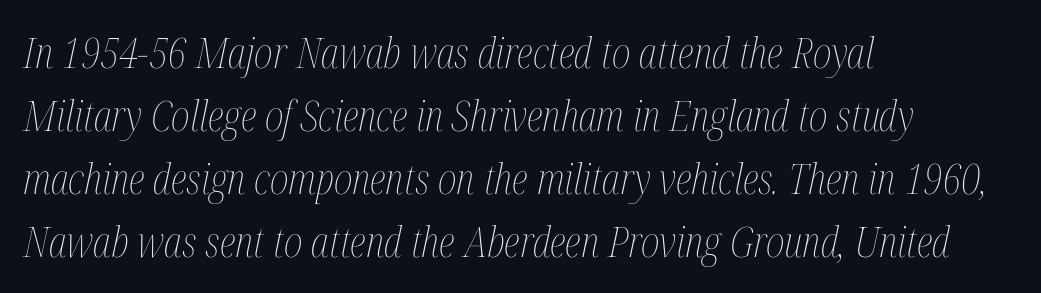
{"italic": "yes", "lean": "right", "slant_degrees": 12, "bold": "no", "weight": "thin", "width": "condensed", "stroke_contrast": "medium", "x_height": "medium", "monospaced": "no", "underline": "no", "align": "left", "line_spacing": "normal", "line_spacing_ratio": 1.5, "letter_spacing": "normal", "letter_spacing_em": 0.0, "glyph_px": 42}
